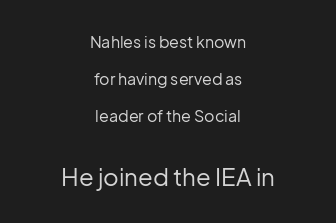
The image shows 24 px text type, upright; set centered, loose line spacing (2.3x), normal letter spacing, not underlined; the second (bottom) block is 1.5x larger.
